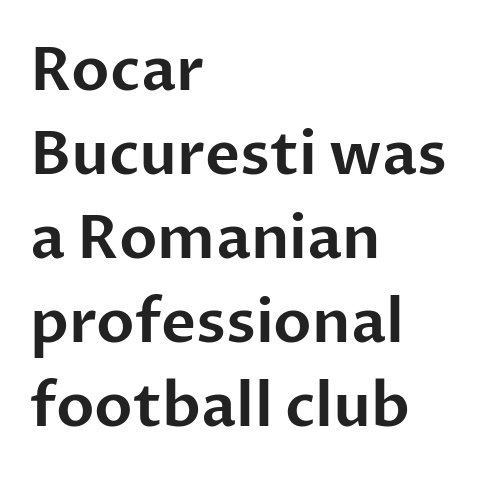
Q: Is the text italic (slanted)? A: No, it is upright.
Q: Is the typeface a serif or a sans-serif typeface? A: Sans-serif.
Q: Is the text underlined? A: No.
Q: How is the paragraph aligned? A: Left-aligned.
Q: Is the spacing between letters normal or unusually wide? A: Normal.
Q: Is the spacing between lines tight, normal or loose? A: Normal.
Q: Width (condensed, normal, or wide)? A: Normal.
Q: Stroke contrast? A: Low.
Q: x-height? A: Medium.
Q: Monospaced? A: No.
